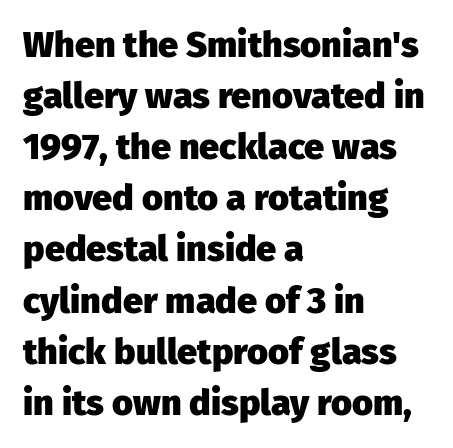
{"serif": "no", "italic": "no", "bold": "yes", "weight": "heavy", "width": "normal", "stroke_contrast": "low", "x_height": "medium", "monospaced": "no", "underline": "no", "align": "left", "line_spacing": "normal", "line_spacing_ratio": 1.42, "letter_spacing": "normal", "letter_spacing_em": 0.0, "glyph_px": 36}
